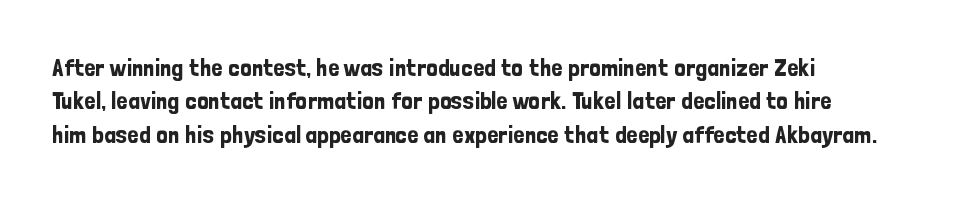
Q: Is the text italic (slanted)? A: No, it is upright.
Q: Is the text underlined? A: No.
Q: How is the paragraph aligned? A: Left-aligned.
Q: Is the spacing between letters normal or unusually wide? A: Normal.
Q: Is the spacing between lines tight, normal or loose? A: Normal.
